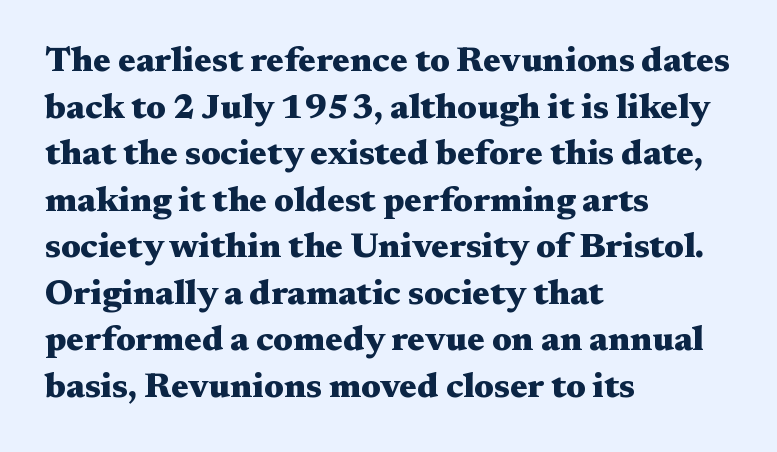
Rows of type keep a routine distance in the vertical direction. Here the designer chose a conventional face with non-uniform glyph widths. This sample uses a serif face. Nope, not italic — everything's standing straight. Nobody drew a line under any word here. Honestly, the letter spacing is just normal — you wouldn't notice it.
